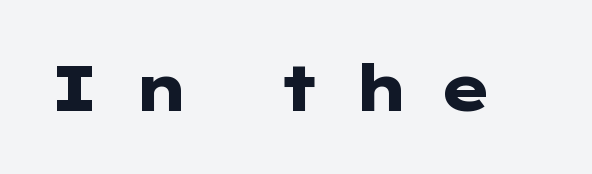
{"serif": "no", "italic": "no", "bold": "yes", "weight": "heavy", "width": "wide", "stroke_contrast": "low", "x_height": "medium", "underline": "no", "letter_spacing": "wide", "letter_spacing_em": 0.45, "glyph_px": 64}
